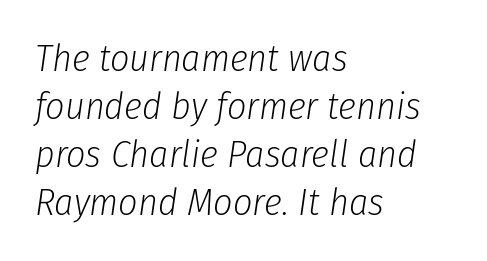
These lines stack with their left ends in a neat column. Glyph-to-glyph distance matches everyday printed text. No extra ink here — the face is not bold. You could not count columns in this text — the font is proportionally spaced.
